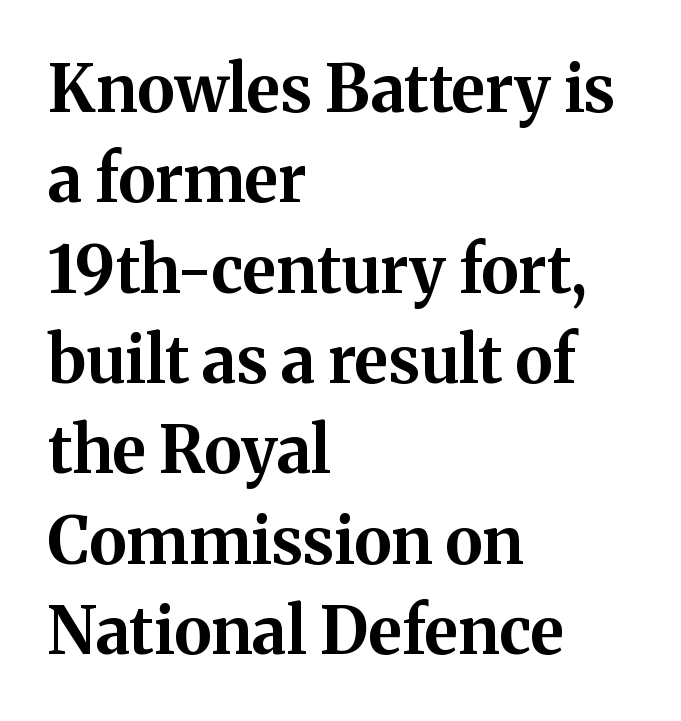
{"serif": "yes", "italic": "no", "bold": "yes", "weight": "bold", "width": "normal", "stroke_contrast": "medium", "x_height": "medium", "monospaced": "no", "underline": "no", "align": "left", "line_spacing": "normal", "line_spacing_ratio": 1.39, "letter_spacing": "normal", "letter_spacing_em": 0.0, "glyph_px": 65}
